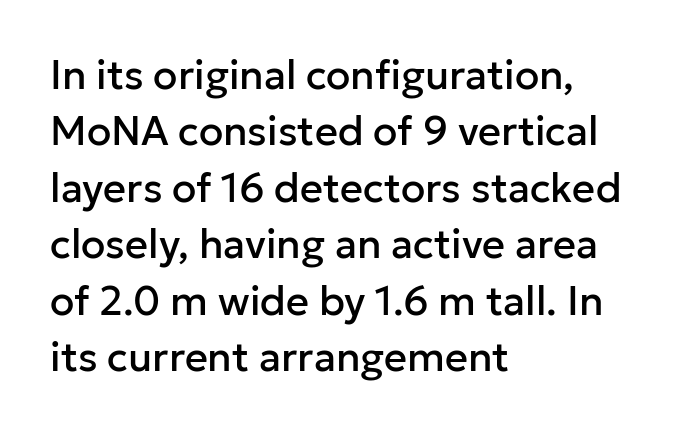
The zone under the glyphs is completely vacant. Baseline-to-baseline distance is the conventional proportion of letter height. A student would call this left alignment; a typographer would say flush left, rag right. Classification — sans serif. No italicization has been applied; the sample stays upright.
